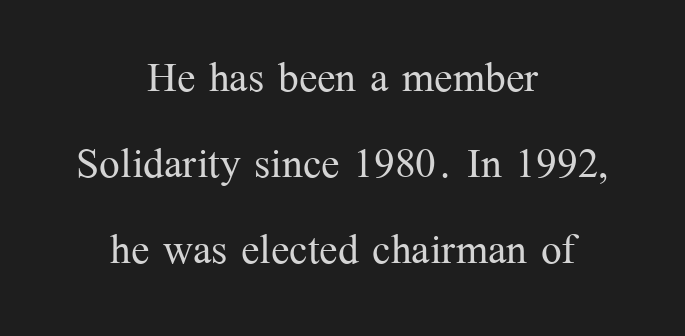
{"serif": "yes", "italic": "no", "bold": "no", "weight": "light", "width": "normal", "stroke_contrast": "medium", "x_height": "medium", "monospaced": "no", "underline": "no", "align": "center", "line_spacing": "normal", "line_spacing_ratio": 1.56, "letter_spacing": "normal", "letter_spacing_em": 0.0, "glyph_px": 55}
